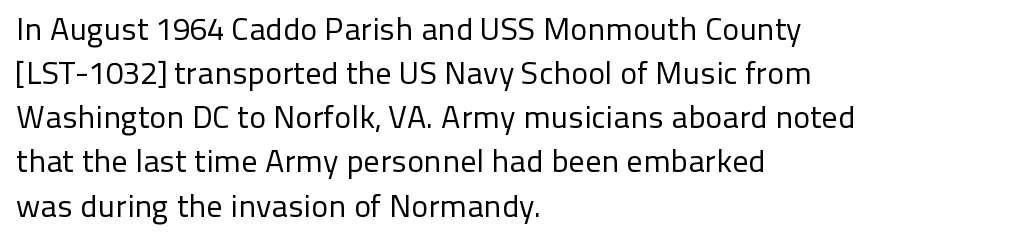
{"serif": "no", "italic": "no", "bold": "no", "weight": "regular", "width": "normal", "stroke_contrast": "low", "x_height": "medium", "monospaced": "no", "underline": "no", "align": "left", "line_spacing": "normal", "line_spacing_ratio": 1.38, "letter_spacing": "normal", "letter_spacing_em": 0.0, "glyph_px": 32}
